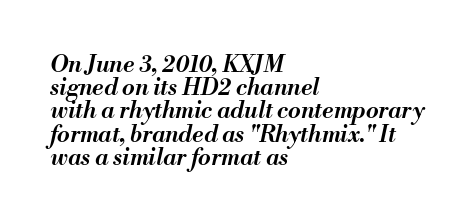
The image shows 23 px text type, italic (leaning right); set left-aligned, tight line spacing (1.01x), normal letter spacing, not underlined.
